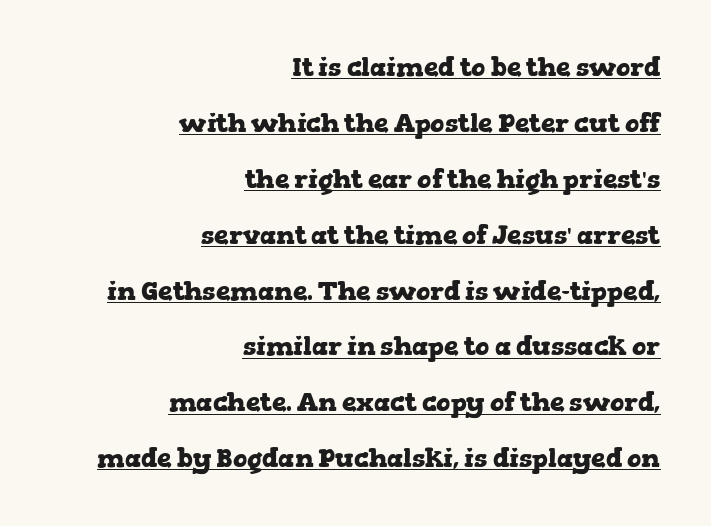
The passage is arranged like a letterhead date or caption credit — flush right. The letterforms sit shoulder to shoulder at normal distance. This sample trades compactness for vertical openness between lines. This sample carries an underscore along the baseline area. The passage shown is emphatically bold. Unlike italic type, these characters show no tilt at all.
